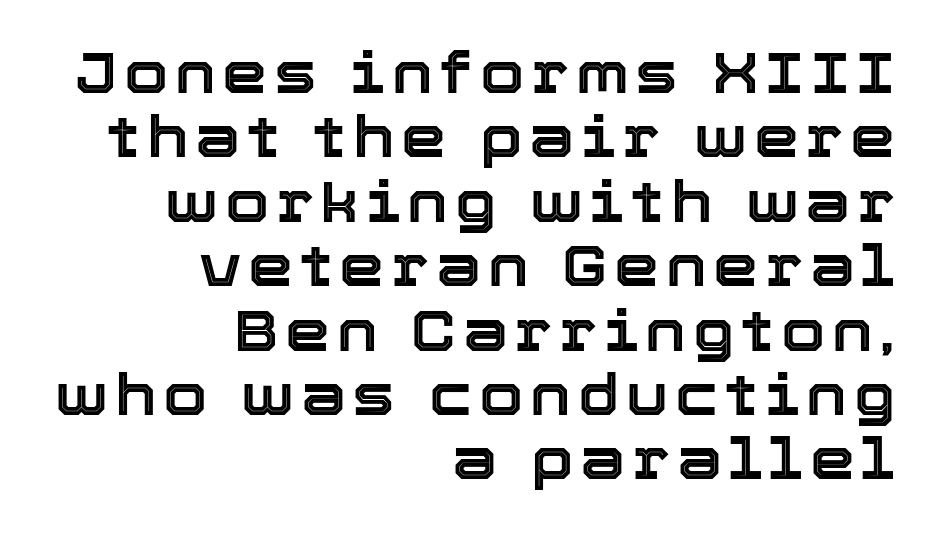
Where is the straight margin? On the right. Spacing verdict: proportional, widths tailored to each character. Posture: vertical. Leading: reduced. Underlining? Definitely not there.
